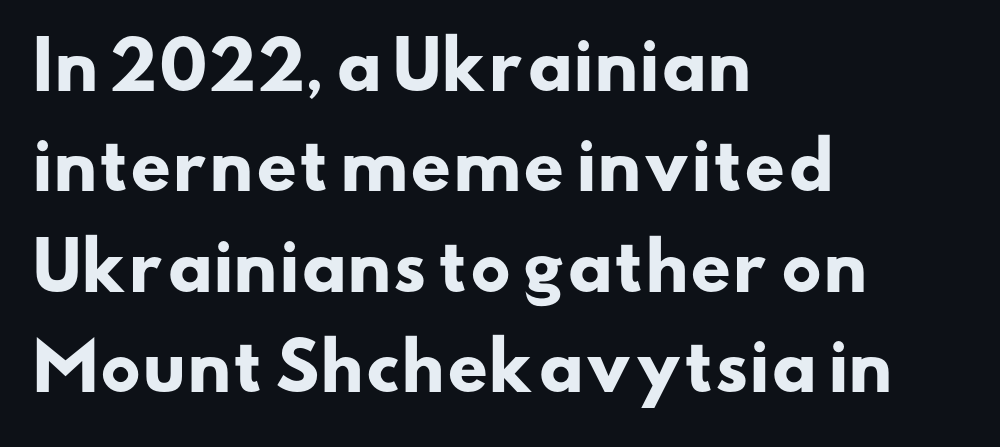
Between one letter and the next there's only the usual sliver of space. The words here are not underlined. Unlike a traditional serif, this face leaves its strokes unadorned. A typesetter would call this proportional, since set widths differ per character. A full-strength bold gives these letters their thick strokes. Rows of type keep a routine distance in the vertical direction.
